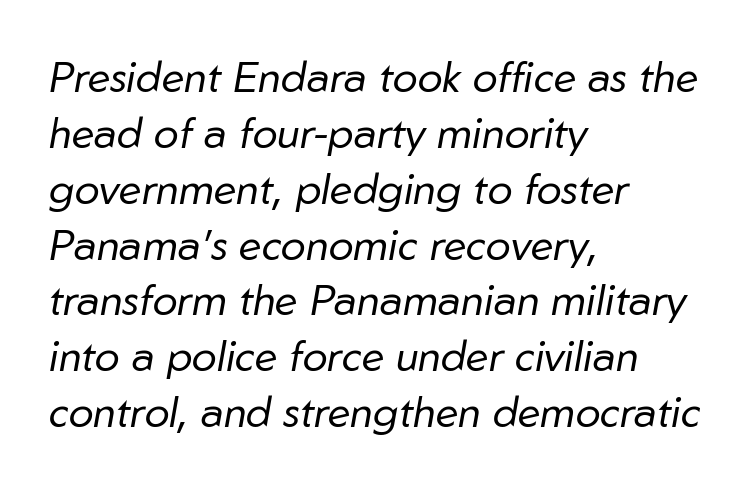
{"italic": "yes", "lean": "right", "slant_degrees": 10, "bold": "no", "weight": "regular", "width": "normal", "stroke_contrast": "low", "x_height": "medium", "monospaced": "no", "underline": "no", "align": "left", "line_spacing": "normal", "line_spacing_ratio": 1.33, "letter_spacing": "normal", "letter_spacing_em": 0.0, "glyph_px": 42}
